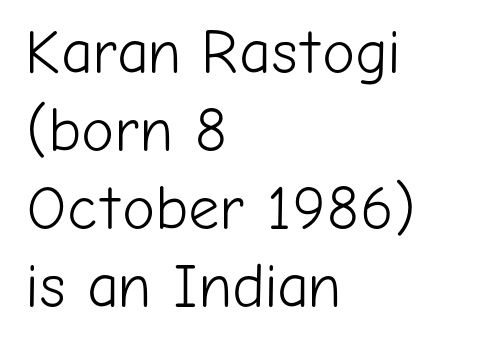
{"serif": "no", "italic": "no", "bold": "no", "weight": "light", "width": "normal", "stroke_contrast": "low", "x_height": "medium", "monospaced": "no", "underline": "no", "align": "left", "line_spacing": "normal", "line_spacing_ratio": 1.26, "letter_spacing": "normal", "letter_spacing_em": 0.0, "glyph_px": 62}
